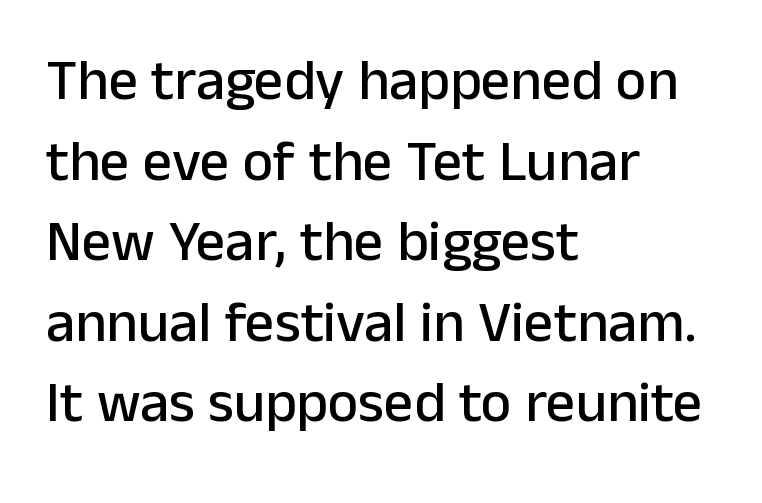
{"serif": "no", "italic": "no", "width": "normal", "stroke_contrast": "low", "x_height": "medium", "monospaced": "no", "underline": "no", "align": "left", "line_spacing": "normal", "line_spacing_ratio": 1.39, "letter_spacing": "normal", "letter_spacing_em": 0.0, "glyph_px": 58}
